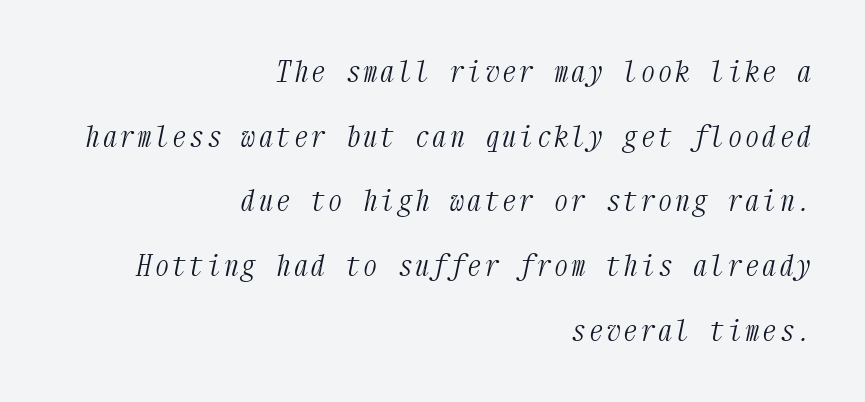
The space between consecutive lines is lavish. Each stroke keeps to a modest, everyday thickness or less. Alignment: flush right. I'd call this a serif setting — the letters wear small feet. Nobody drew a line under any word here. Would a proofreader flag this as italicized? Yes.
